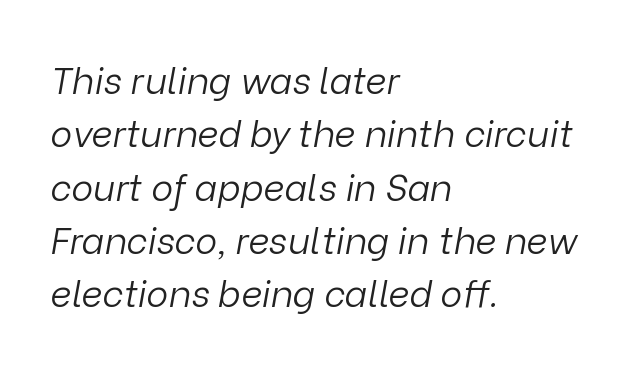
{"italic": "yes", "lean": "right", "slant_degrees": 9, "bold": "no", "weight": "light", "width": "normal", "stroke_contrast": "low", "x_height": "medium", "monospaced": "no", "underline": "no", "align": "left", "line_spacing": "normal", "line_spacing_ratio": 1.44, "letter_spacing": "normal", "letter_spacing_em": 0.0, "glyph_px": 37}
